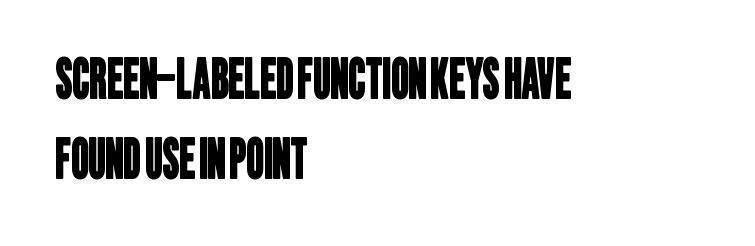
{"serif": "no", "width": "condensed", "stroke_contrast": "low", "x_height": "large", "monospaced": "no", "underline": "no", "align": "left", "line_spacing": "normal", "line_spacing_ratio": 1.49, "letter_spacing": "normal", "letter_spacing_em": 0.0, "glyph_px": 54}
